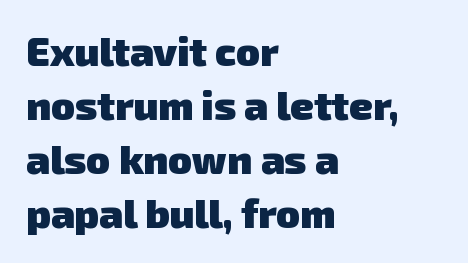
{"serif": "no", "bold": "yes", "weight": "heavy", "width": "normal", "stroke_contrast": "low", "x_height": "medium", "monospaced": "no", "underline": "no", "align": "left", "line_spacing": "normal", "line_spacing_ratio": 1.35, "letter_spacing": "normal", "letter_spacing_em": 0.0, "glyph_px": 40}
